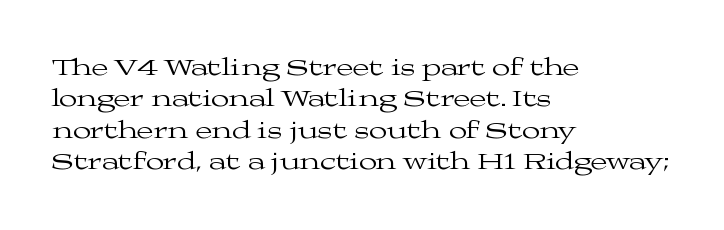
What stands out about the letter spacing? Nothing — it is the standard amount. Unmarked baselines from the first word to the last. The rendering anchors every line to the left-hand side. Regarding leading, the lines here are spaced in the standard way. Compared with a typical body face, this is equally light or lighter still. In terms of posture, this sample is upright.
